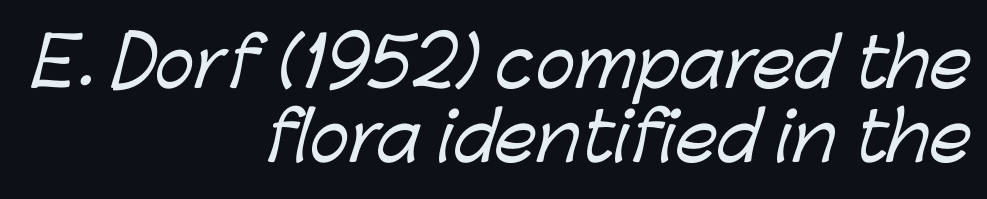
Horizontal bands of white between lines are thin slivers. The passage is arranged like a letterhead date or caption credit — flush right. Unlike a traditional serif, this face leaves its strokes unadorned. A typesetter would call this proportional, since set widths differ per character. The foot of each line stays bare and open.
